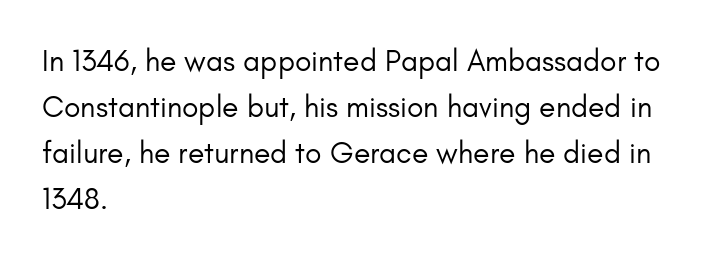
Vertical strokes here are truly vertical. This sample uses a sans-serif face. The lines sit at an ordinary, default distance from one another. Each row of text sits above clean, open space.
